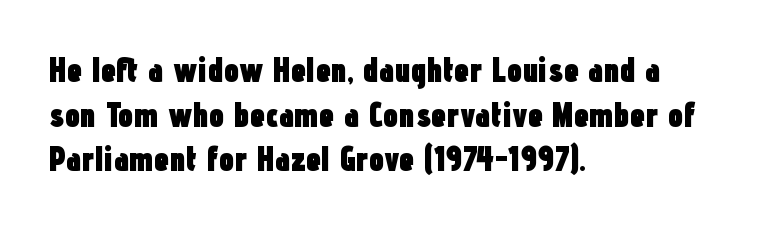
{"serif": "no", "italic": "no", "bold": "yes", "weight": "heavy", "width": "condensed", "stroke_contrast": "low", "x_height": "medium", "monospaced": "no", "underline": "no", "align": "left", "line_spacing": "normal", "line_spacing_ratio": 1.31, "letter_spacing": "normal", "letter_spacing_em": 0.0, "glyph_px": 34}
